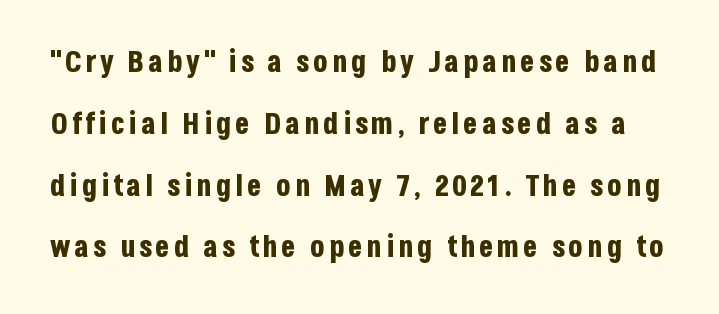
Is this a sans? Yes — the strokes have no serifs. A typesetter would call this proportional, since set widths differ per character. Weight check: bold — yes, fully. Check under the words: just untouched page. The specimen reads as upright at a glance. If you measured baseline to baseline, you'd find a long distance.
